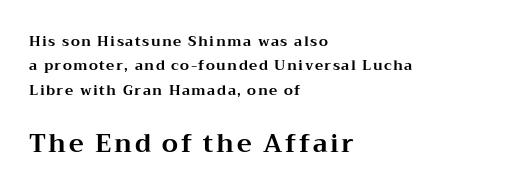
Caption: upper text group reduced, lower text group enlarged. The space directly below the letters is spotless. Unlike italic type, these characters show no tilt at all. The rendering anchors every line to the left-hand side.
